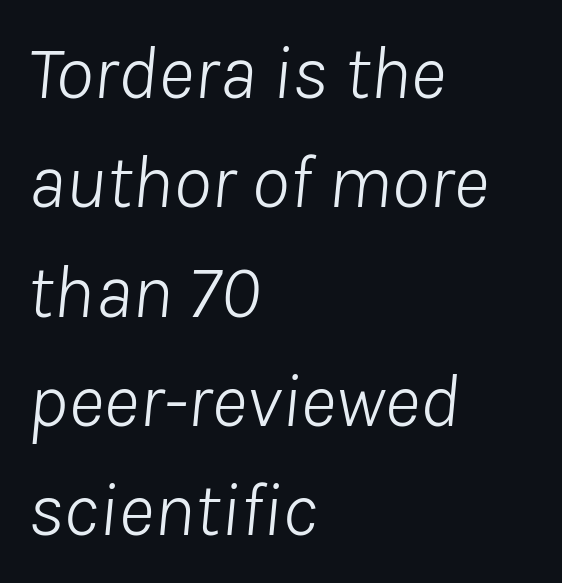
The image shows 77 px light type, italic (leaning right); set left-aligned, normal line spacing (1.42x), normal letter spacing, not underlined; low stroke contrast and a medium x-height.
